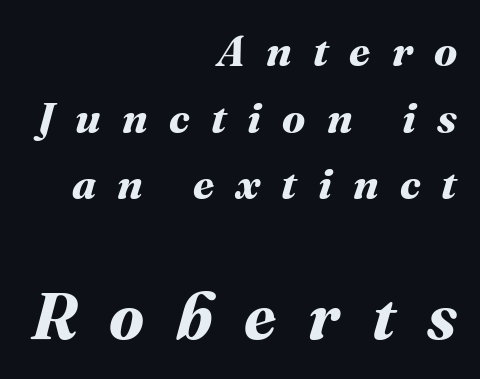
Bold? Absolutely — the strokes are thick and heavy. The letters advance in unequal steps, a hallmark of proportional type. Which margin do the lines hug? The right one — the left edge is uneven. No word sits above an underline. The more generous point size was reserved for the lower chunk. Line spacing here is normal.
